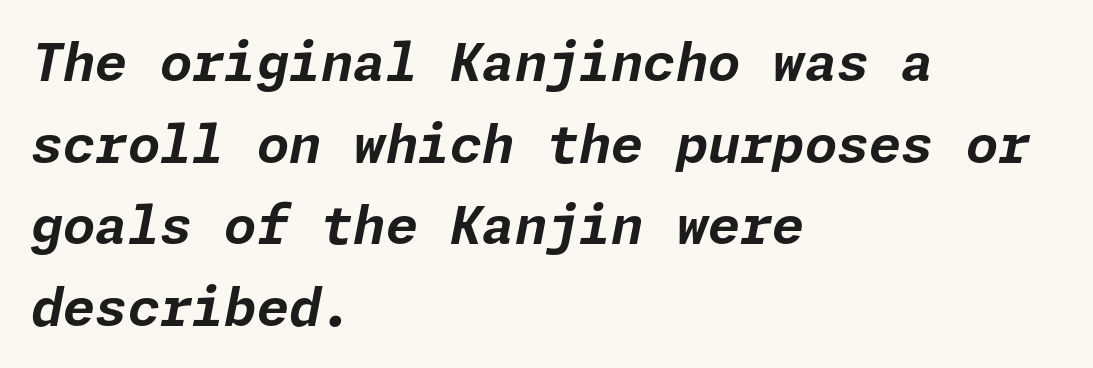
{"italic": "yes", "lean": "right", "slant_degrees": 11, "bold": "yes", "weight": "bold", "width": "normal", "stroke_contrast": "low", "x_height": "medium", "underline": "no", "align": "left", "line_spacing": "normal", "line_spacing_ratio": 1.57, "letter_spacing": "normal", "letter_spacing_em": 0.0, "glyph_px": 52}
